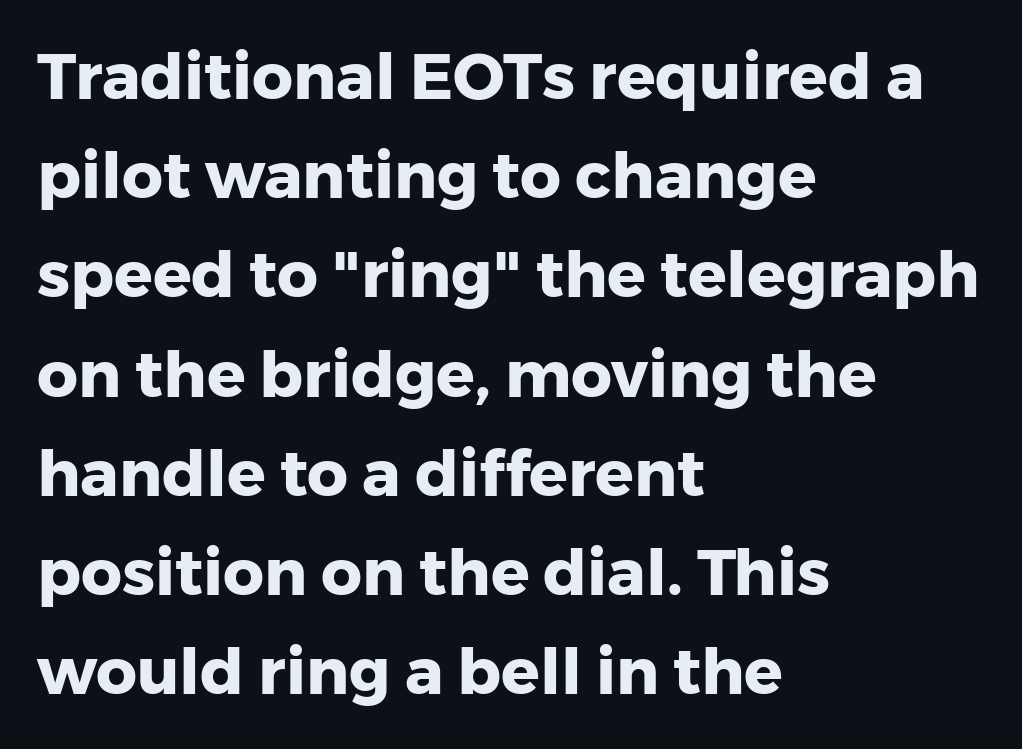
Look at the stroke-to-counter ratio: heavy, a bold. The paragraph shown leans on its left margin. The letters advance in unequal steps, a hallmark of proportional type. The text was rendered using a sans face with plain stroke endings. These lines keep a tight, regular rhythm from letter to letter. The space beneath each line is pristine and unruled.
